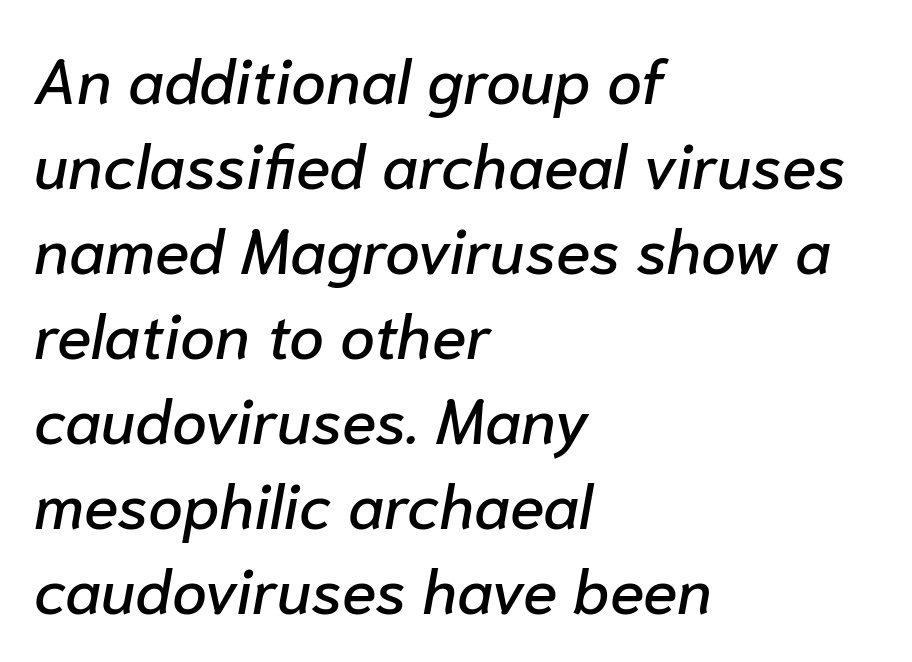
{"italic": "yes", "lean": "right", "slant_degrees": 10, "width": "normal", "stroke_contrast": "low", "x_height": "medium", "monospaced": "no", "underline": "no", "align": "left", "line_spacing": "normal", "line_spacing_ratio": 1.35, "letter_spacing": "normal", "letter_spacing_em": 0.0, "glyph_px": 63}
